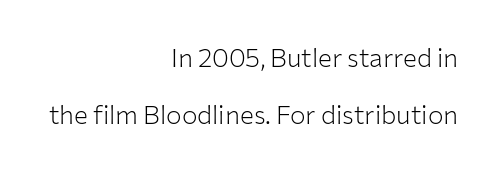
Vertical strokes here are truly vertical. The rendering uses a large line-height, opening up the rows. The strokes are not fattened; the text isn't bold. How are the letters spaced? Ordinarily, with no added tracking. Nobody drew a line under any word here. Short and long lines alike share a common ending point at right.
